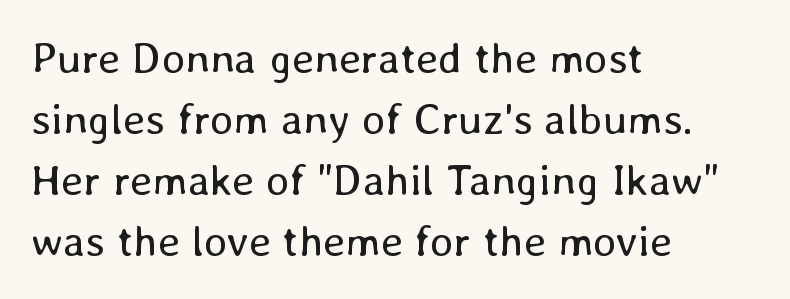
{"italic": "no", "bold": "no", "weight": "regular", "width": "normal", "stroke_contrast": "low", "x_height": "medium", "monospaced": "no", "underline": "no", "align": "left", "line_spacing": "normal", "line_spacing_ratio": 1.39, "letter_spacing": "normal", "letter_spacing_em": 0.0, "glyph_px": 44}
